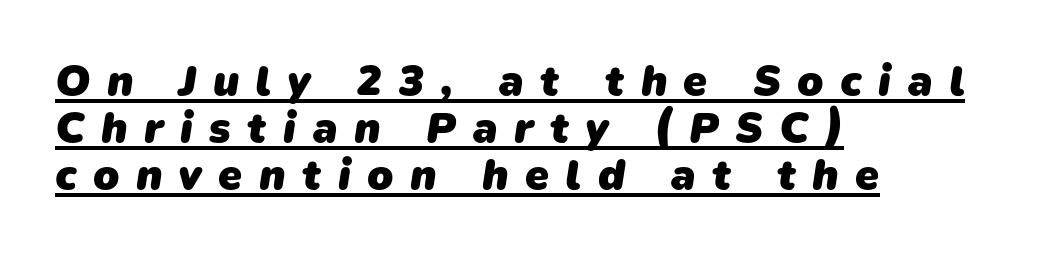
The image shows 43 px heavy sans-serif type; set left-aligned, tight line spacing (1.09x), unusually wide letter spacing (+0.38 em), underlined; low stroke contrast and a medium x-height.
